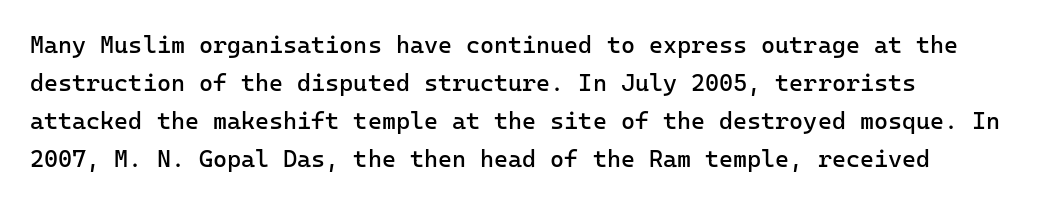
{"italic": "no", "bold": "no", "underline": "no", "line_spacing": "normal", "line_spacing_ratio": 1.58, "letter_spacing": "normal", "letter_spacing_em": 0.0, "glyph_px": 24}
